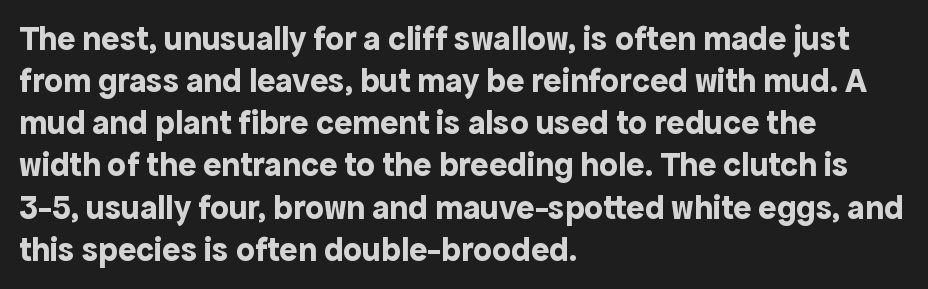
Q: Is the text bold? A: Yes.
Q: Is the text italic (slanted)? A: No, it is upright.
Q: Is the typeface a serif or a sans-serif typeface? A: Sans-serif.
Q: Is the text underlined? A: No.
Q: How is the paragraph aligned? A: Left-aligned.
Q: Is the spacing between letters normal or unusually wide? A: Normal.
Q: Width (condensed, normal, or wide)? A: Normal.
Q: x-height? A: Medium.
Q: Monospaced? A: No.
